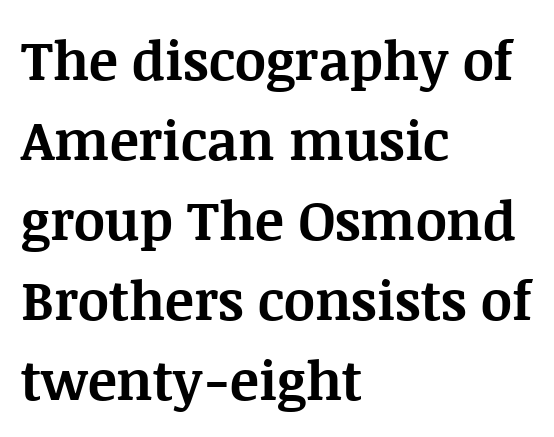
The image shows 54 px bold serif type, upright; set left-aligned, normal line spacing (1.48x), normal letter spacing, not underlined; medium stroke contrast and a large x-height.
